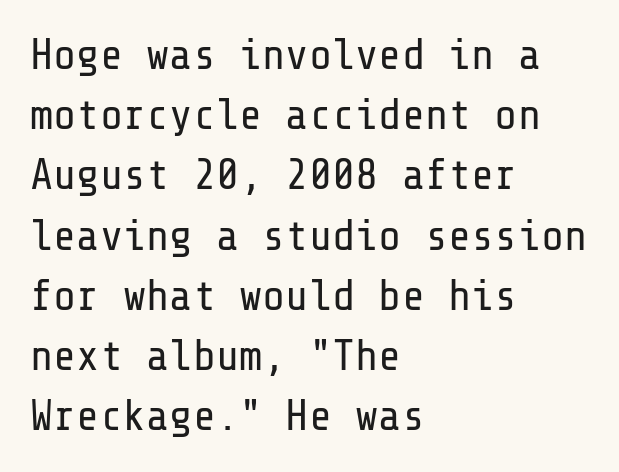
Q: Is the text bold? A: No.
Q: Is the text italic (slanted)? A: No, it is upright.
Q: Is the typeface a serif or a sans-serif typeface? A: Sans-serif.
Q: Is the text underlined? A: No.
Q: How is the paragraph aligned? A: Left-aligned.
Q: Is the spacing between letters normal or unusually wide? A: Normal.
Q: Is the spacing between lines tight, normal or loose? A: Normal.
Q: Width (condensed, normal, or wide)? A: Normal.
Q: Stroke contrast? A: Low.
Q: x-height? A: Medium.
